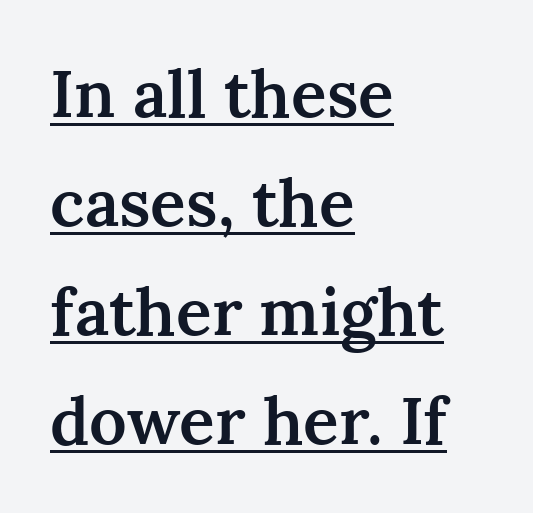
The lettering stays uniformly vertical, giving the passage a roman look. You can see a thin bar hugging the bottom of the glyphs. The setting favours the left margin, as ordinary paragraphs usually do. The typesetting leans somewhat heavy: a semibold.
